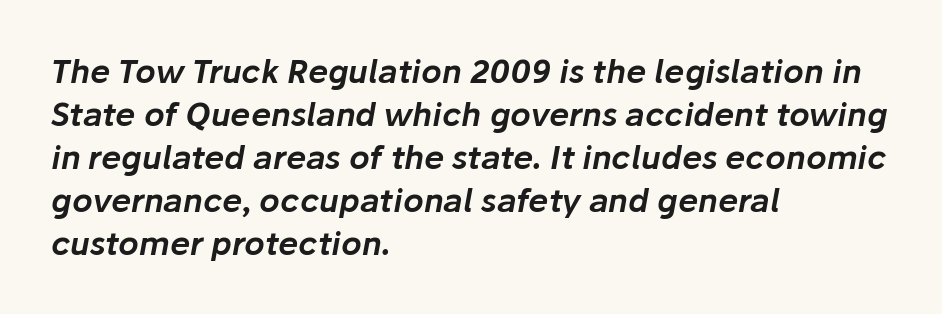
Q: Is the text italic (slanted)? A: Yes, it leans right by about 10 degrees.
Q: Is the text underlined? A: No.
Q: How is the paragraph aligned? A: Left-aligned.
Q: Is the spacing between letters normal or unusually wide? A: Normal.
Q: Is the spacing between lines tight, normal or loose? A: Normal.
Q: Width (condensed, normal, or wide)? A: Normal.
Q: Stroke contrast? A: Low.
Q: x-height? A: Medium.
Q: Monospaced? A: No.
